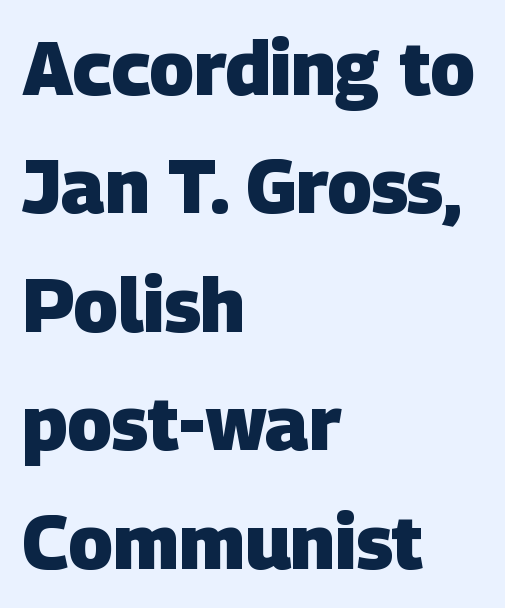
Font category for this specimen: sans-serif. You could call the tracking neutral — neither tight nor loose. The rendering uses natural spacing where letterforms have individual widths. Has an underline been added? It has not. These words are printed bold, with thick strokes throughout. How would I describe the line gaps? Plain and ordinary.
